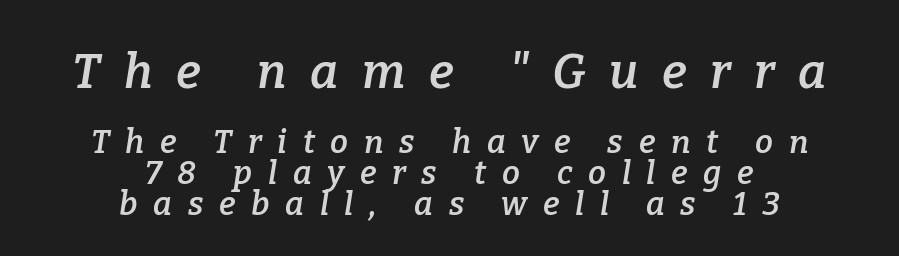
{"serif": "yes", "italic": "yes", "lean": "right", "slant_degrees": 9, "bold": "semi", "weight": "semibold", "width": "normal", "stroke_contrast": "low", "x_height": "medium", "monospaced": "no", "underline": "no", "align": "center", "line_spacing": "tight", "line_spacing_ratio": 0.97, "letter_spacing": "wide", "letter_spacing_em": 0.49, "larger_block": "first", "size_ratio": 1.5, "glyph_px": 48}
